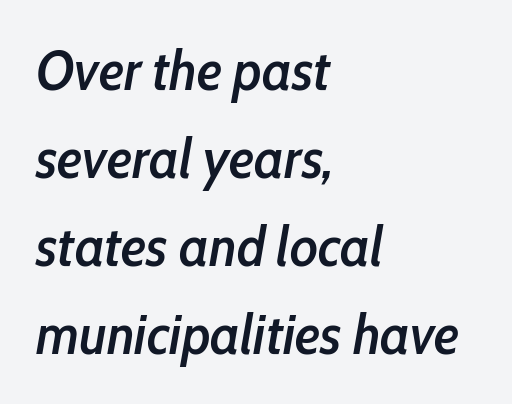
The image shows 55 px semibold, condensed type, italic (leaning right); set left-aligned, normal line spacing (1.6x), normal letter spacing, not underlined; low stroke contrast and a medium x-height.
